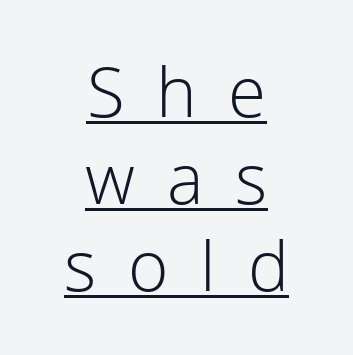
{"serif": "no", "italic": "no", "bold": "no", "weight": "light", "width": "normal", "stroke_contrast": "low", "x_height": "medium", "monospaced": "no", "underline": "yes", "align": "center", "line_spacing": "normal", "line_spacing_ratio": 1.26, "letter_spacing": "wide", "letter_spacing_em": 0.46, "glyph_px": 69}
